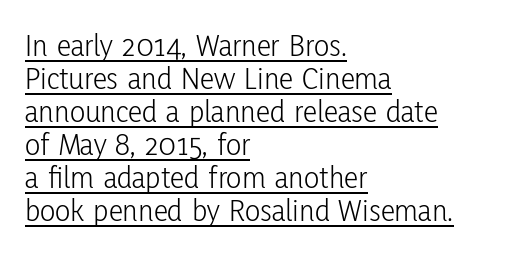
{"serif": "no", "italic": "no", "bold": "no", "weight": "light", "width": "condensed", "stroke_contrast": "low", "x_height": "medium", "monospaced": "no", "underline": "yes", "align": "left", "line_spacing": "tight", "line_spacing_ratio": 1.03, "letter_spacing": "normal", "letter_spacing_em": 0.0, "glyph_px": 32}
